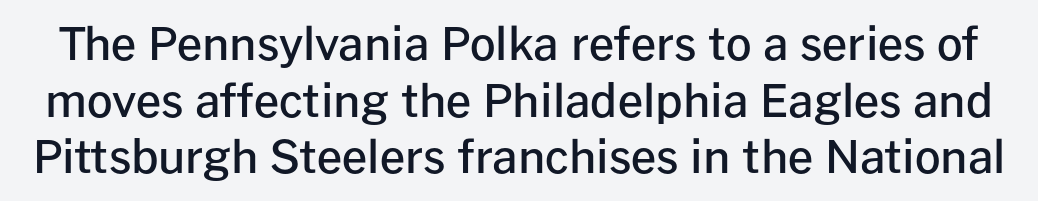
Q: Is the text bold? A: Semi-bold.
Q: Is the text italic (slanted)? A: No, it is upright.
Q: Is the typeface a serif or a sans-serif typeface? A: Sans-serif.
Q: Is the text underlined? A: No.
Q: Is the spacing between letters normal or unusually wide? A: Normal.
Q: Is the spacing between lines tight, normal or loose? A: Normal.
Q: Width (condensed, normal, or wide)? A: Normal.
Q: Stroke contrast? A: Low.
Q: x-height? A: Medium.
Q: Monospaced? A: No.
